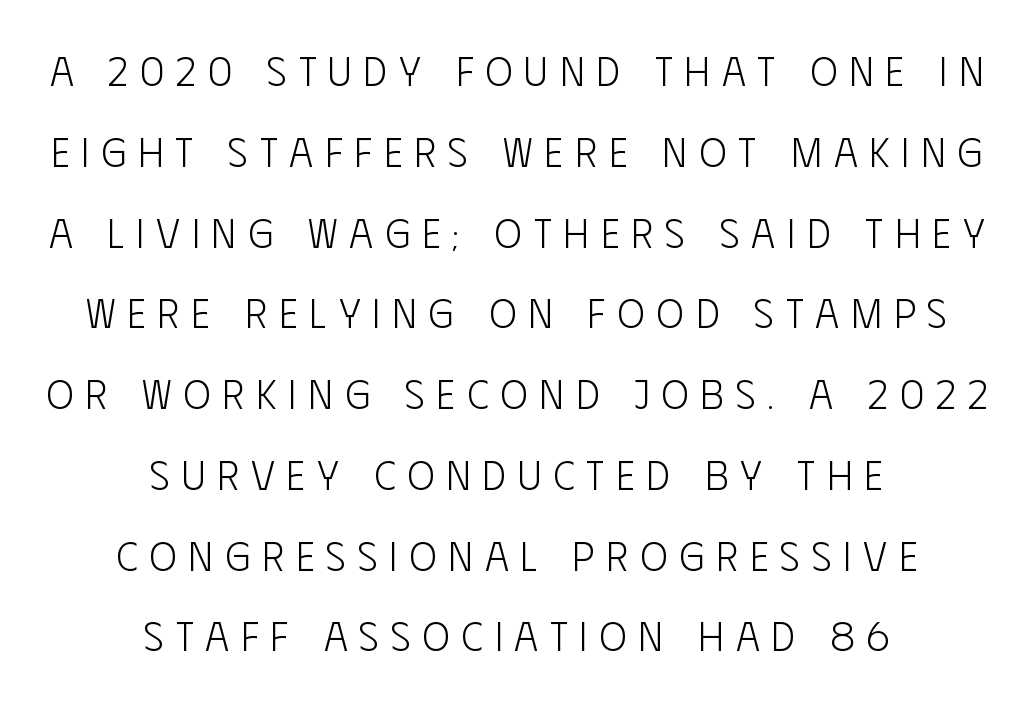
{"serif": "no", "italic": "no", "bold": "no", "weight": "light", "width": "condensed", "stroke_contrast": "low", "x_height": "large", "monospaced": "no", "underline": "no", "align": "center", "line_spacing": "loose", "line_spacing_ratio": 1.97, "letter_spacing": "wide", "letter_spacing_em": 0.29, "glyph_px": 41}
